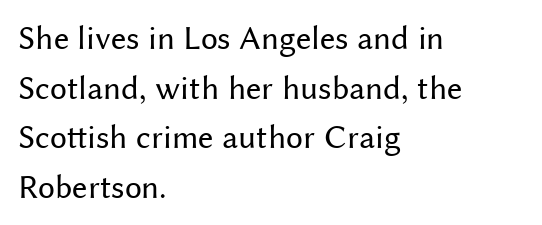
The weight tops out at a normal text grade. This sample uses a sans-serif face. Caption: standard tracking, unaltered. The block of text has a typical density, with ordinary space between rows.
